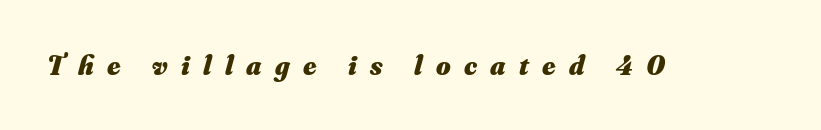
The image shows 28 px heavy type, italic (leaning right); set unusually wide letter spacing (+0.48 em), not underlined; medium stroke contrast and a small x-height.
